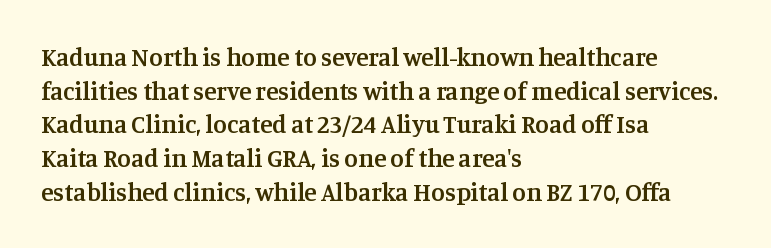
The image shows 25 px text type, upright; set left-aligned, normal line spacing (1.35x), normal letter spacing, not underlined.
